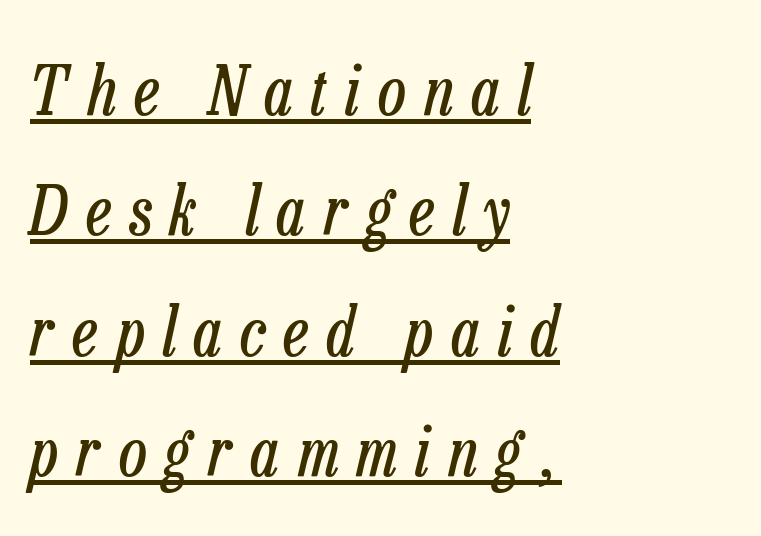
Q: Is the text bold? A: No.
Q: Is the text italic (slanted)? A: Yes, it leans right by about 13 degrees.
Q: Is the text underlined? A: Yes.
Q: How is the paragraph aligned? A: Left-aligned.
Q: Is the spacing between letters normal or unusually wide? A: Unusually wide.
Q: Width (condensed, normal, or wide)? A: Condensed.
Q: Stroke contrast? A: Low.
Q: x-height? A: Medium.
Q: Monospaced? A: No.
